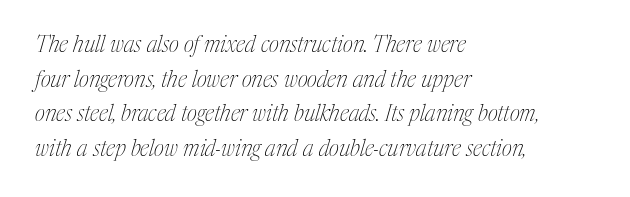
{"italic": "yes", "lean": "right", "slant_degrees": 17, "bold": "no", "underline": "no", "align": "left", "line_spacing": "normal", "line_spacing_ratio": 1.57, "letter_spacing": "normal", "letter_spacing_em": 0.0, "glyph_px": 22}
